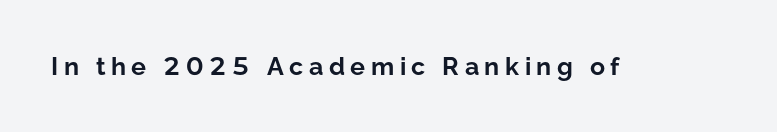
{"italic": "no", "bold": "yes", "underline": "no", "letter_spacing": "wide", "letter_spacing_em": 0.22, "glyph_px": 25}
